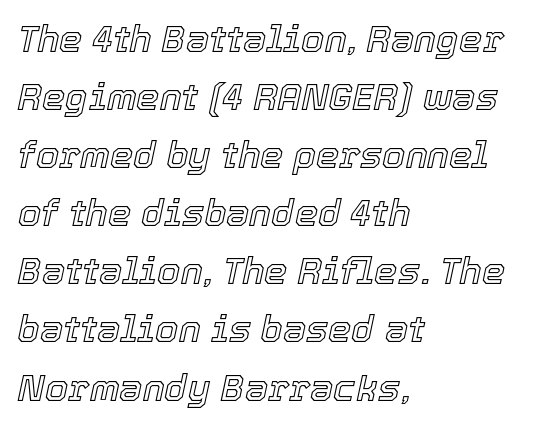
{"italic": "yes", "lean": "right", "slant_degrees": 12, "width": "normal", "x_height": "medium", "monospaced": "no", "underline": "no", "align": "left", "line_spacing": "normal", "line_spacing_ratio": 1.57, "letter_spacing": "normal", "letter_spacing_em": 0.0, "glyph_px": 37}
